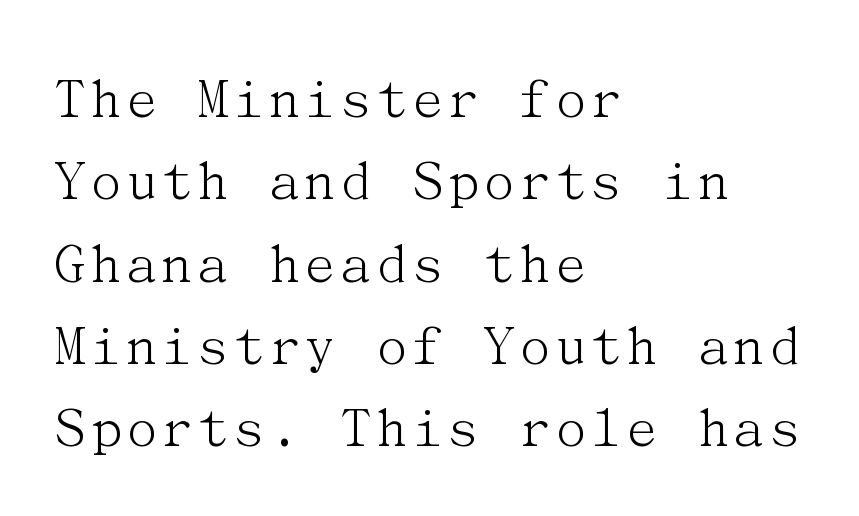
The image shows 61 px light serif type, upright; set left-aligned, normal line spacing (1.35x), normal letter spacing, not underlined; medium stroke contrast and a medium x-height.
